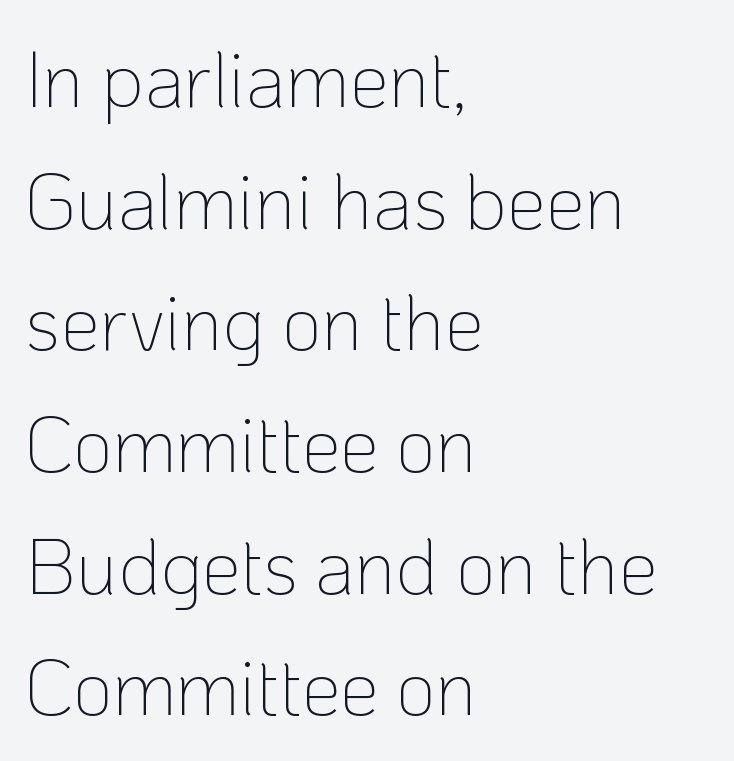
{"serif": "no", "italic": "no", "bold": "no", "weight": "thin", "width": "normal", "stroke_contrast": "low", "x_height": "medium", "monospaced": "no", "underline": "no", "align": "left", "line_spacing": "normal", "line_spacing_ratio": 1.56, "letter_spacing": "normal", "letter_spacing_em": 0.0, "glyph_px": 78}
